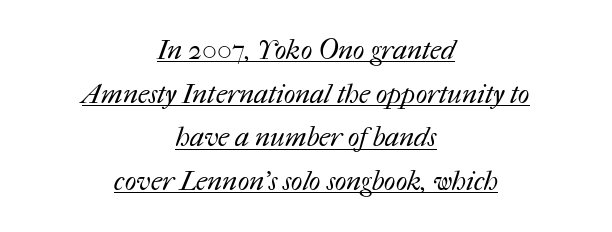
{"bold": "no", "underline": "yes", "align": "center", "line_spacing": "normal", "line_spacing_ratio": 1.62, "letter_spacing": "normal", "letter_spacing_em": 0.0, "glyph_px": 27}
